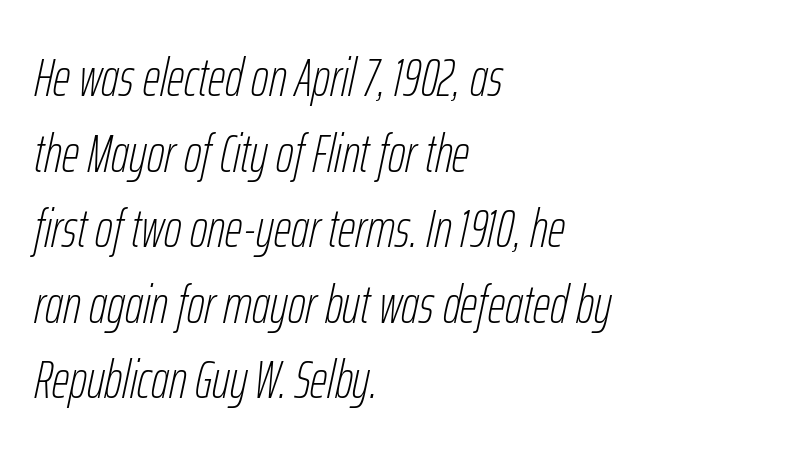
{"italic": "yes", "lean": "right", "slant_degrees": 12, "bold": "no", "weight": "thin", "width": "condensed", "stroke_contrast": "low", "x_height": "medium", "monospaced": "no", "underline": "no", "align": "left", "line_spacing": "normal", "line_spacing_ratio": 1.4, "letter_spacing": "normal", "letter_spacing_em": 0.0, "glyph_px": 54}
